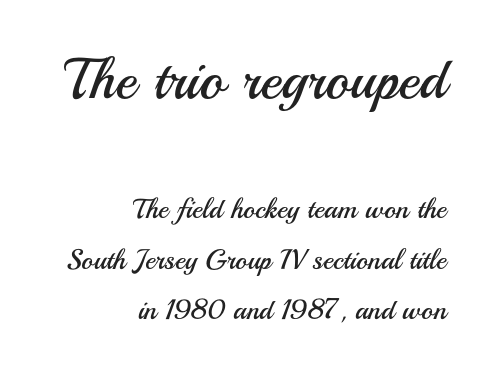
Q: Is the text bold? A: No.
Q: Is the text italic (slanted)? A: Yes.
Q: Is the typeface a serif or a sans-serif typeface? A: Sans-serif.
Q: Is the text underlined? A: No.
Q: How is the paragraph aligned? A: Right-aligned.
Q: Is the spacing between letters normal or unusually wide? A: Normal.
Q: Which block of text is set in a larger size, the first (top) or the second (bottom)? A: The first (top) one.
Q: Width (condensed, normal, or wide)? A: Normal.
Q: Stroke contrast? A: Medium.
Q: x-height? A: Small.
Q: Monospaced? A: No.
